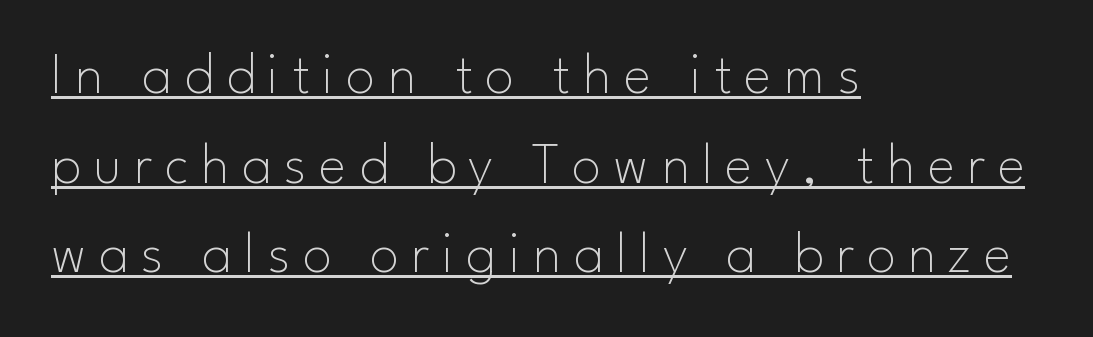
The image shows 59 px thin sans-serif type, upright; set left-aligned, normal line spacing (1.52x), unusually wide letter spacing (+0.21 em), underlined; low stroke contrast and a small x-height.
